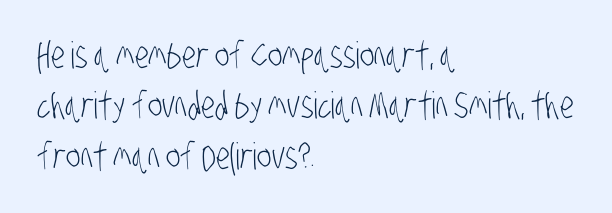
The image shows 37 px light, condensed sans-serif type; set left-aligned, normal line spacing (1.36x), normal letter spacing, not underlined; low stroke contrast and a large x-height.
